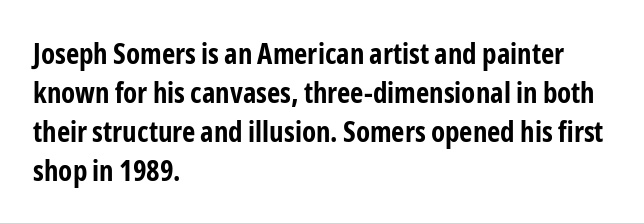
Q: Is the text bold? A: Yes.
Q: Is the text italic (slanted)? A: No, it is upright.
Q: Is the typeface a serif or a sans-serif typeface? A: Sans-serif.
Q: Is the text underlined? A: No.
Q: How is the paragraph aligned? A: Left-aligned.
Q: Is the spacing between letters normal or unusually wide? A: Normal.
Q: Is the spacing between lines tight, normal or loose? A: Normal.
Q: Width (condensed, normal, or wide)? A: Condensed.
Q: Stroke contrast? A: Low.
Q: x-height? A: Medium.
Q: Monospaced? A: No.
